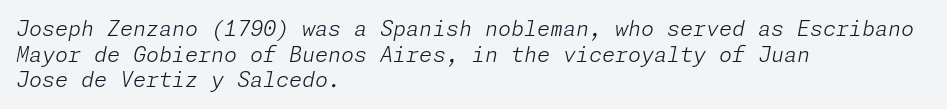
Each line starts at the same left margin while the right side varies. The horizontal fit of the characters is conventional and even. Rule under the text: the space is simply empty. This sample uses an oblique cut, with every glyph tilted off the vertical. Stems and bowls with no extra thickness — not bold.
